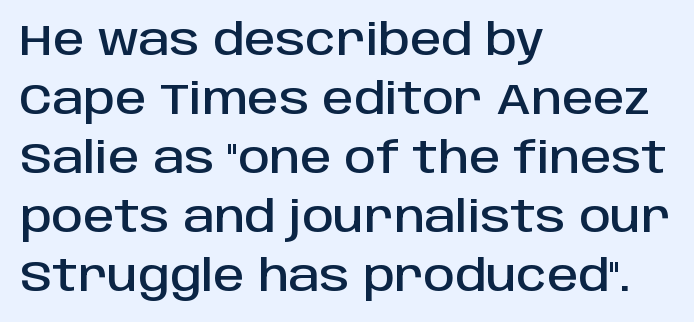
How would I describe the line gaps? Plain and ordinary. Varying glyph widths throughout — classic text-font behaviour. This sample is left-justified, so line endings fall wherever the words run out. You could call the tracking neutral — neither tight nor loose. No feet cap the strokes, marking this as sans-serif type.
